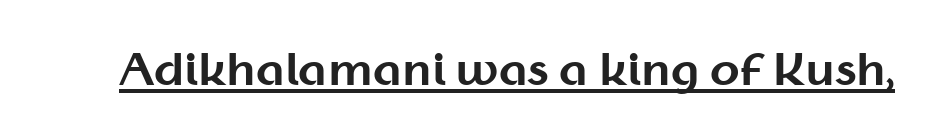
The image shows 43 px bold sans-serif type, upright; set normal letter spacing, underlined; medium stroke contrast and a medium x-height.
